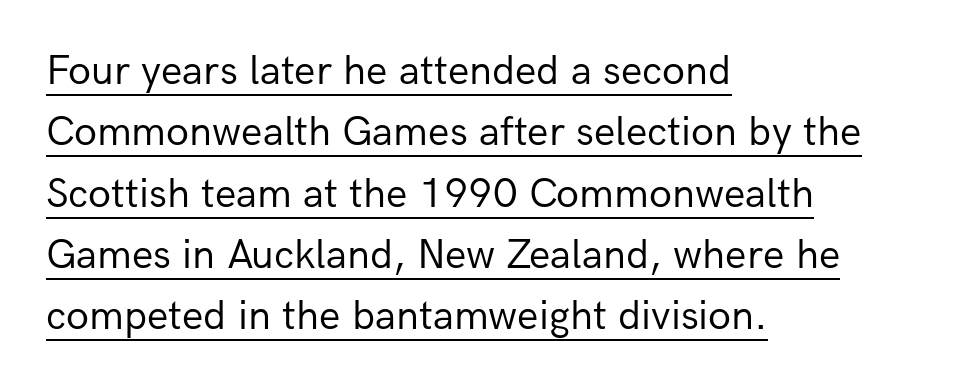
Q: Is the text bold? A: No.
Q: Is the text italic (slanted)? A: No, it is upright.
Q: Is the typeface a serif or a sans-serif typeface? A: Sans-serif.
Q: Is the text underlined? A: Yes.
Q: How is the paragraph aligned? A: Left-aligned.
Q: Is the spacing between letters normal or unusually wide? A: Normal.
Q: Is the spacing between lines tight, normal or loose? A: Normal.
Q: Width (condensed, normal, or wide)? A: Normal.
Q: Stroke contrast? A: Low.
Q: x-height? A: Medium.
Q: Monospaced? A: No.
